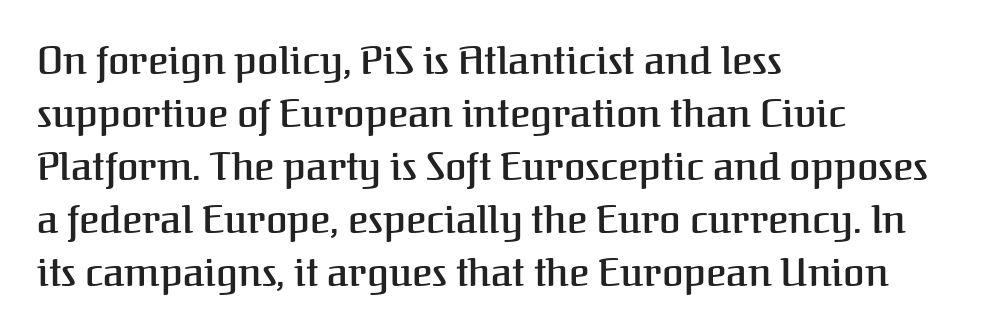
Type style note: has serifs. Type without underlining. Left-aligned paragraph, ragged on the right. The lettering holds an erect, upright posture throughout. Each new line begins a customary step beneath the previous one.
